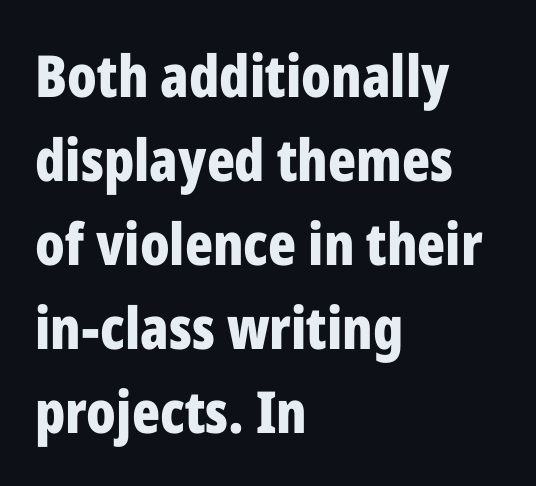
Q: Is the text bold? A: Yes.
Q: Is the text italic (slanted)? A: No, it is upright.
Q: Is the typeface a serif or a sans-serif typeface? A: Sans-serif.
Q: Is the text underlined? A: No.
Q: How is the paragraph aligned? A: Left-aligned.
Q: Is the spacing between letters normal or unusually wide? A: Normal.
Q: Is the spacing between lines tight, normal or loose? A: Normal.
Q: Width (condensed, normal, or wide)? A: Condensed.
Q: Stroke contrast? A: Low.
Q: x-height? A: Medium.
Q: Monospaced? A: No.
